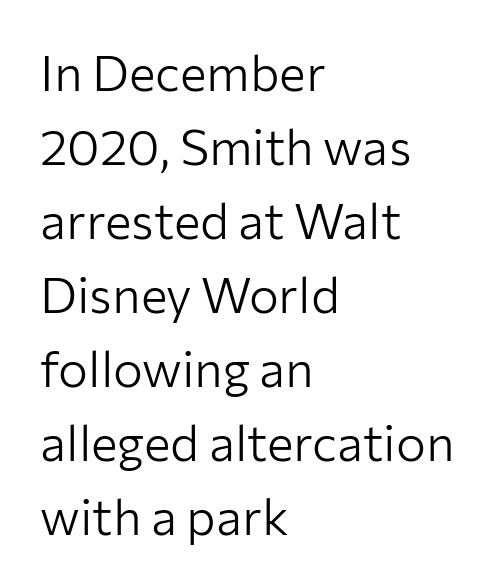
The image shows 50 px light sans-serif type, upright; set left-aligned, normal line spacing (1.48x), normal letter spacing, not underlined; low stroke contrast and a medium x-height.
